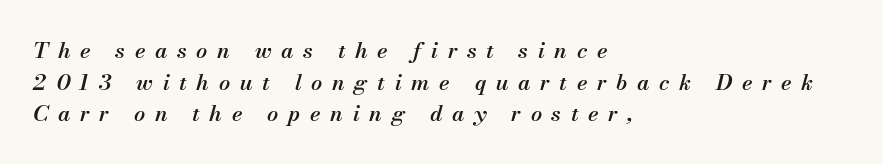
Q: Is the text bold? A: Semi-bold.
Q: Is the text italic (slanted)? A: Yes, it leans right by about 13 degrees.
Q: Is the text underlined? A: No.
Q: How is the paragraph aligned? A: Left-aligned.
Q: Is the spacing between letters normal or unusually wide? A: Unusually wide.
Q: Is the spacing between lines tight, normal or loose? A: Normal.
